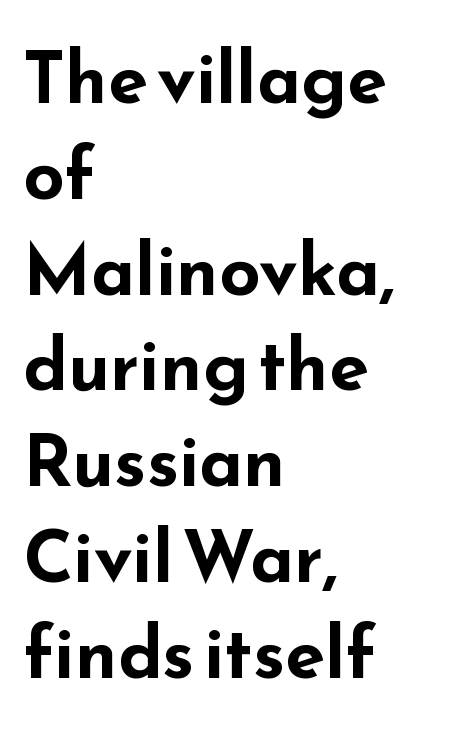
The image shows 72 px bold, wide sans-serif type, upright; set left-aligned, normal line spacing (1.33x), normal letter spacing, not underlined; low stroke contrast and a small x-height.
